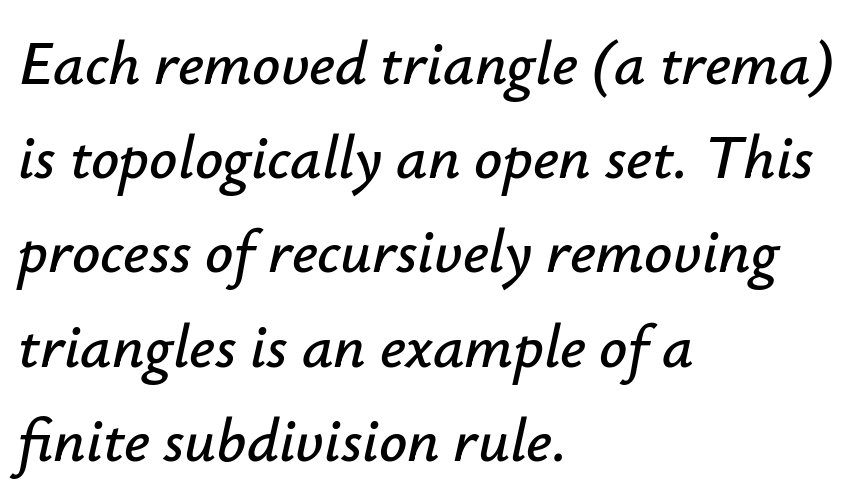
{"italic": "yes", "lean": "right", "slant_degrees": 12, "width": "normal", "stroke_contrast": "low", "x_height": "small", "monospaced": "no", "underline": "no", "align": "left", "line_spacing": "normal", "line_spacing_ratio": 1.52, "letter_spacing": "normal", "letter_spacing_em": 0.0, "glyph_px": 62}
